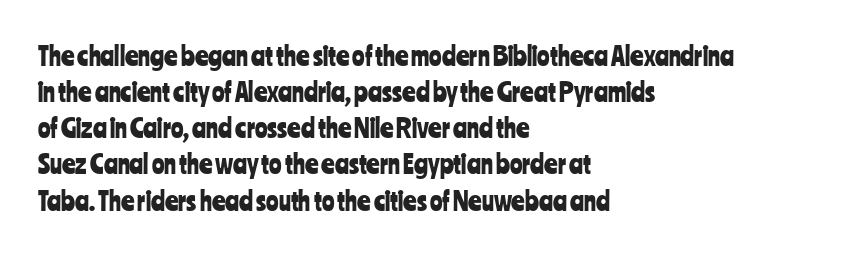
Q: Is the text italic (slanted)? A: No, it is upright.
Q: Is the text underlined? A: No.
Q: How is the paragraph aligned? A: Left-aligned.
Q: Is the spacing between letters normal or unusually wide? A: Normal.
Q: Is the spacing between lines tight, normal or loose? A: Normal.
